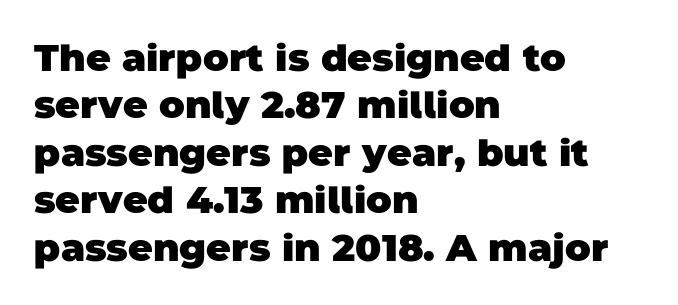
{"serif": "no", "bold": "yes", "weight": "heavy", "width": "normal", "stroke_contrast": "low", "x_height": "large", "monospaced": "no", "underline": "no", "align": "left", "line_spacing": "normal", "line_spacing_ratio": 1.25, "letter_spacing": "normal", "letter_spacing_em": 0.0, "glyph_px": 38}
